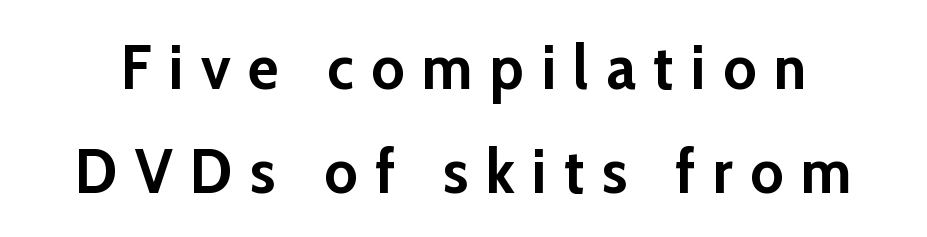
In terms of weight, the rendering is a true, heavy bold. Nope, not italic — everything's standing straight. Nope, no serifs anywhere on these letters. What's the leading like? Ordinary, nothing unusual. Words appear elongated and porous because spacing is wide.
